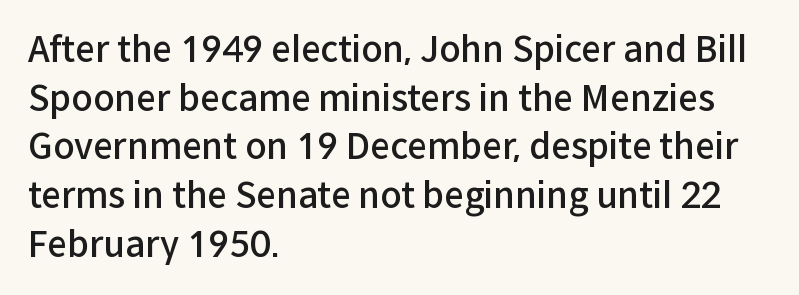
Q: Is the text bold? A: Semi-bold.
Q: Is the text italic (slanted)? A: No, it is upright.
Q: Is the typeface a serif or a sans-serif typeface? A: Sans-serif.
Q: Is the text underlined? A: No.
Q: How is the paragraph aligned? A: Left-aligned.
Q: Is the spacing between letters normal or unusually wide? A: Normal.
Q: Is the spacing between lines tight, normal or loose? A: Normal.
Q: Width (condensed, normal, or wide)? A: Normal.
Q: Stroke contrast? A: Low.
Q: x-height? A: Medium.
Q: Monospaced? A: No.
